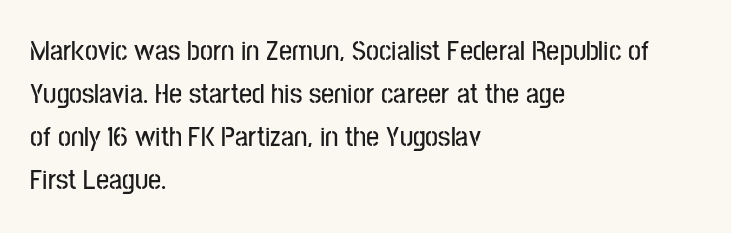
Q: Is the text italic (slanted)? A: No, it is upright.
Q: Is the typeface a serif or a sans-serif typeface? A: Sans-serif.
Q: Is the text underlined? A: No.
Q: How is the paragraph aligned? A: Left-aligned.
Q: Is the spacing between letters normal or unusually wide? A: Normal.
Q: Is the spacing between lines tight, normal or loose? A: Normal.
Q: Width (condensed, normal, or wide)? A: Condensed.
Q: Stroke contrast? A: Low.
Q: x-height? A: Medium.
Q: Monospaced? A: No.
